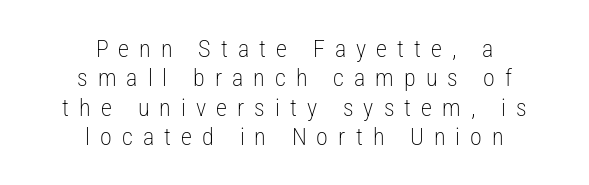
Q: Is the text bold? A: No.
Q: Is the text italic (slanted)? A: No, it is upright.
Q: Is the text underlined? A: No.
Q: How is the paragraph aligned? A: Centered.
Q: Is the spacing between letters normal or unusually wide? A: Unusually wide.
